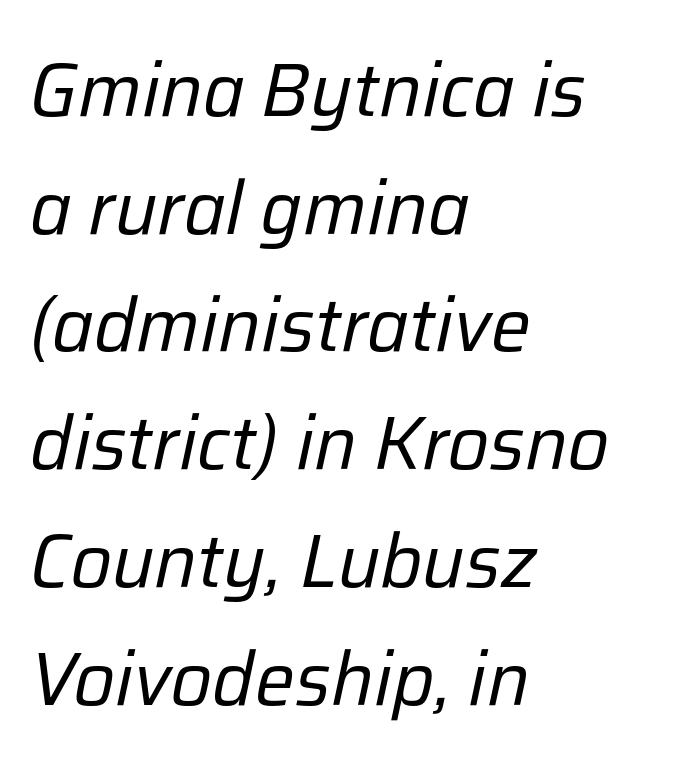
The image shows 75 px regular-weight type, italic (leaning right); set left-aligned, normal line spacing (1.57x), normal letter spacing, not underlined; low stroke contrast and a medium x-height.
